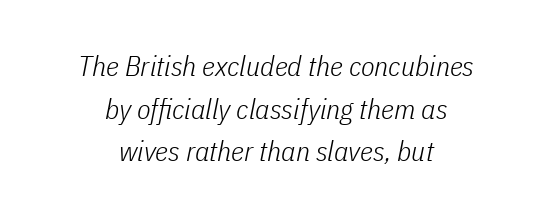
Q: Is the text bold? A: No.
Q: Is the text italic (slanted)? A: Yes, it leans right by about 11 degrees.
Q: Is the text underlined? A: No.
Q: How is the paragraph aligned? A: Centered.
Q: Is the spacing between letters normal or unusually wide? A: Normal.
Q: Is the spacing between lines tight, normal or loose? A: Normal.
Q: Width (condensed, normal, or wide)? A: Condensed.
Q: Stroke contrast? A: Low.
Q: x-height? A: Medium.
Q: Monospaced? A: No.
